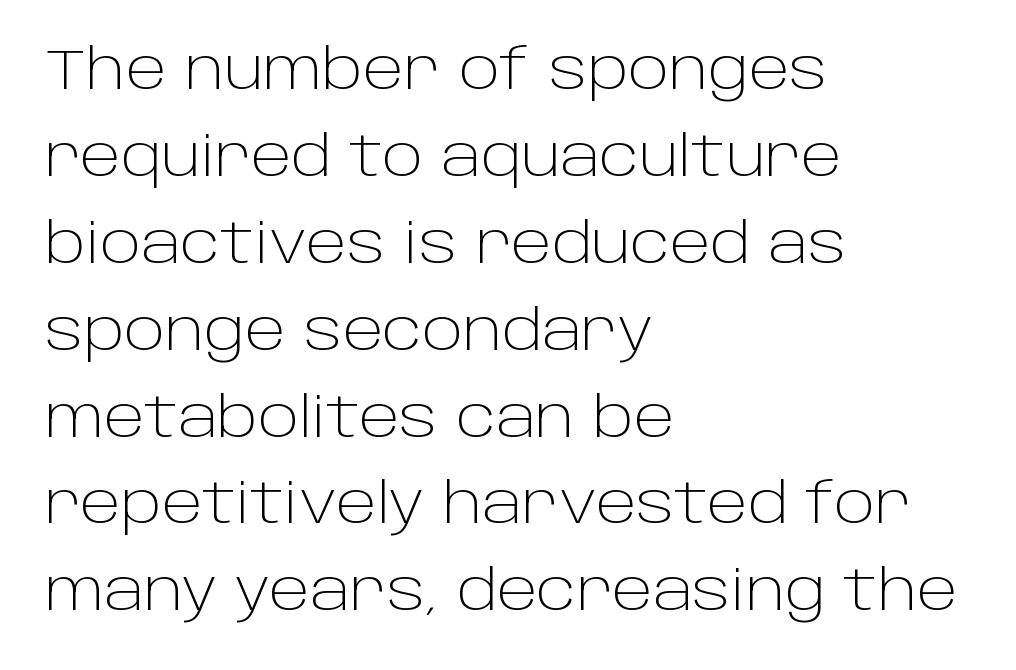
{"serif": "no", "italic": "no", "bold": "no", "weight": "light", "width": "normal", "stroke_contrast": "low", "x_height": "large", "monospaced": "no", "underline": "no", "align": "left", "line_spacing": "normal", "line_spacing_ratio": 1.58, "letter_spacing": "normal", "letter_spacing_em": 0.0, "glyph_px": 55}
